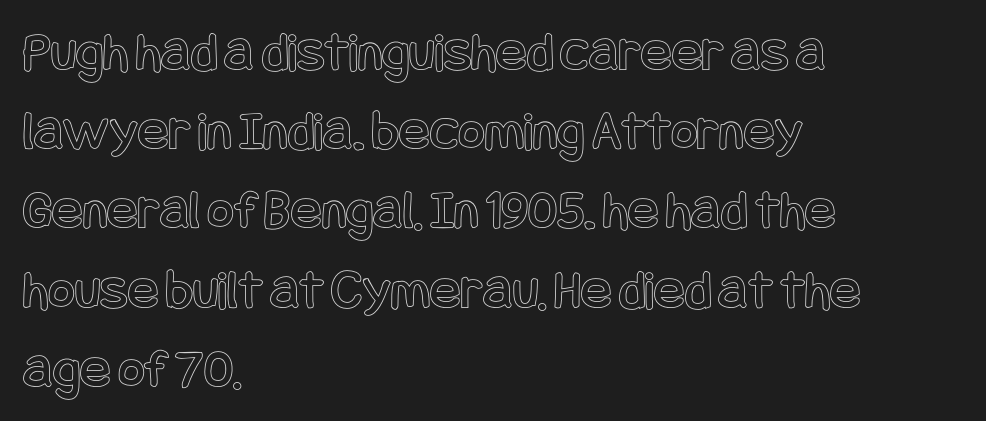
Q: Is the text italic (slanted)? A: No, it is upright.
Q: Is the text underlined? A: No.
Q: How is the paragraph aligned? A: Left-aligned.
Q: Is the spacing between letters normal or unusually wide? A: Normal.
Q: Is the spacing between lines tight, normal or loose? A: Normal.
Q: Width (condensed, normal, or wide)? A: Condensed.
Q: x-height? A: Large.
